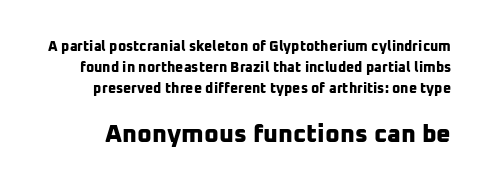
The more generous point size was reserved for the lower chunk. The foot of each line stays bare and open. Notice how descenders clear the ascenders below comfortably — that's standard leading. Does extra space separate the letters? No, they use regular spacing. Weight check: bold — yes, fully.
